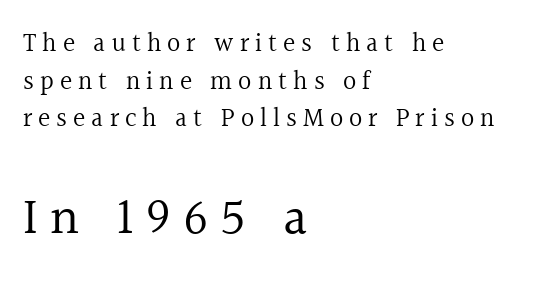
A bare baseline throughout the passage. In terms of letterspacing, this is a distinctly airy, spread setting. Reading down the column, the eye jumps a familiar distance to each next line. This rendering uses left alignment, leaving the right contour irregular. The later block is typeset at a bigger size than the earlier block.
